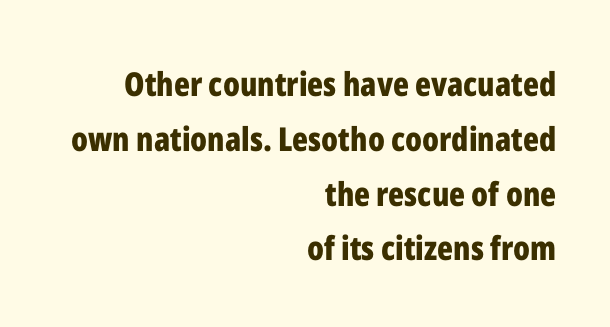
Q: Is the text bold? A: Yes.
Q: Is the text italic (slanted)? A: No, it is upright.
Q: Is the typeface a serif or a sans-serif typeface? A: Sans-serif.
Q: Is the text underlined? A: No.
Q: How is the paragraph aligned? A: Right-aligned.
Q: Is the spacing between letters normal or unusually wide? A: Normal.
Q: Is the spacing between lines tight, normal or loose? A: Normal.
Q: Width (condensed, normal, or wide)? A: Condensed.
Q: Stroke contrast? A: Low.
Q: x-height? A: Medium.
Q: Monospaced? A: No.
